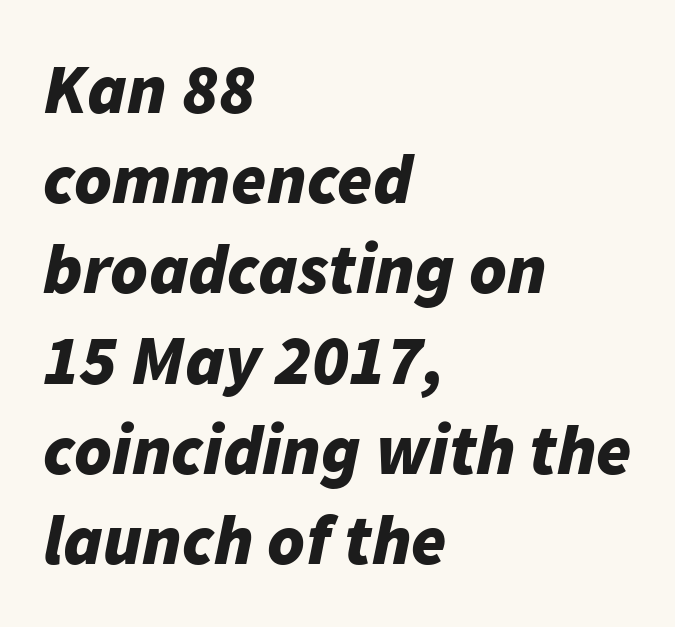
{"italic": "yes", "lean": "right", "slant_degrees": 11, "bold": "yes", "weight": "bold", "width": "normal", "stroke_contrast": "low", "x_height": "medium", "monospaced": "no", "underline": "no", "align": "left", "line_spacing": "normal", "line_spacing_ratio": 1.27, "letter_spacing": "normal", "letter_spacing_em": 0.0, "glyph_px": 71}
